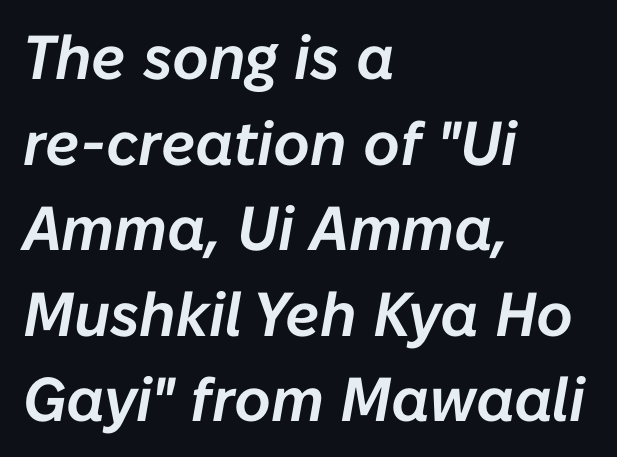
Q: Is the text italic (slanted)? A: Yes, it leans right by about 10 degrees.
Q: Is the text underlined? A: No.
Q: How is the paragraph aligned? A: Left-aligned.
Q: Is the spacing between letters normal or unusually wide? A: Normal.
Q: Is the spacing between lines tight, normal or loose? A: Normal.
Q: Width (condensed, normal, or wide)? A: Normal.
Q: Stroke contrast? A: Low.
Q: x-height? A: Medium.
Q: Monospaced? A: No.
